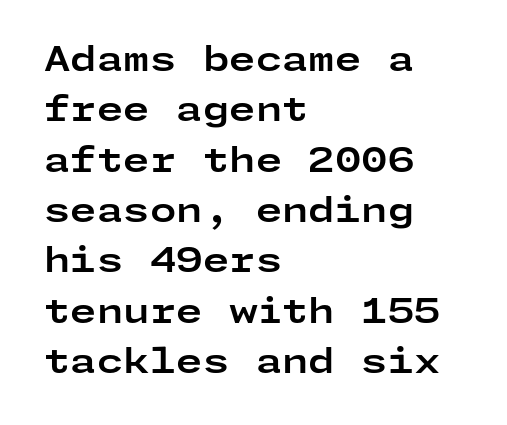
{"serif": "no", "italic": "no", "bold": "yes", "weight": "bold", "width": "wide", "stroke_contrast": "low", "x_height": "medium", "underline": "no", "align": "left", "line_spacing": "normal", "line_spacing_ratio": 1.48, "letter_spacing": "normal", "letter_spacing_em": 0.0, "glyph_px": 34}
